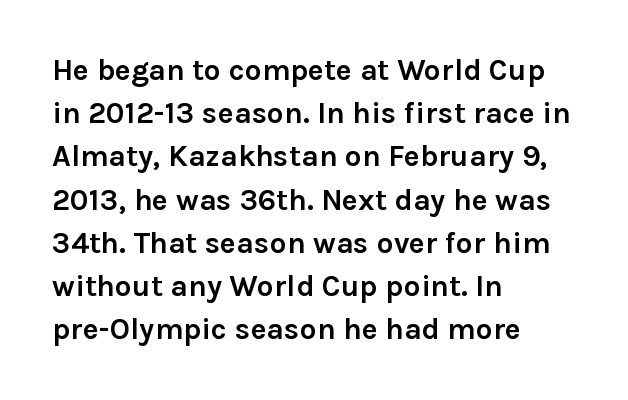
{"serif": "no", "italic": "no", "bold": "yes", "weight": "semibold", "width": "normal", "stroke_contrast": "low", "x_height": "medium", "monospaced": "no", "underline": "no", "align": "left", "line_spacing": "normal", "line_spacing_ratio": 1.44, "letter_spacing": "normal", "letter_spacing_em": 0.0, "glyph_px": 30}
